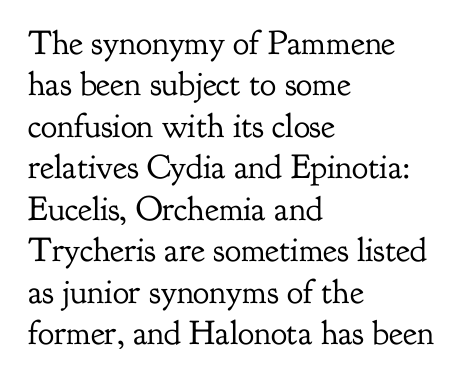
Q: Is the text bold? A: No.
Q: Is the text italic (slanted)? A: No, it is upright.
Q: Is the typeface a serif or a sans-serif typeface? A: Serif.
Q: Is the text underlined? A: No.
Q: How is the paragraph aligned? A: Left-aligned.
Q: Is the spacing between letters normal or unusually wide? A: Normal.
Q: Width (condensed, normal, or wide)? A: Normal.
Q: Stroke contrast? A: Low.
Q: x-height? A: Small.
Q: Monospaced? A: No.
